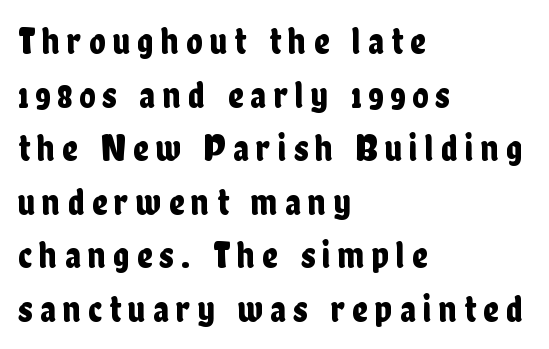
Q: Is the text italic (slanted)? A: No, it is upright.
Q: Is the typeface a serif or a sans-serif typeface? A: Sans-serif.
Q: Is the text underlined? A: No.
Q: How is the paragraph aligned? A: Left-aligned.
Q: Is the spacing between lines tight, normal or loose? A: Normal.
Q: Width (condensed, normal, or wide)? A: Condensed.
Q: Stroke contrast? A: Low.
Q: x-height? A: Medium.
Q: Monospaced? A: No.
